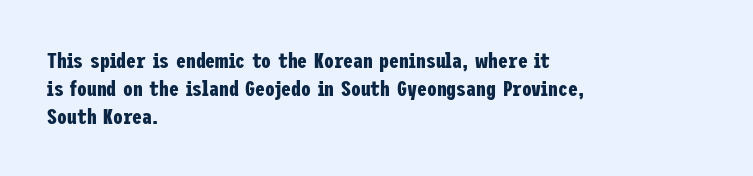
The axis of the letterforms is exactly vertical. Leftover space on each line is placed entirely after the last word. Each row of text sits above clean, open space. Students, note that the glyphs here touch the page at normal intervals.
